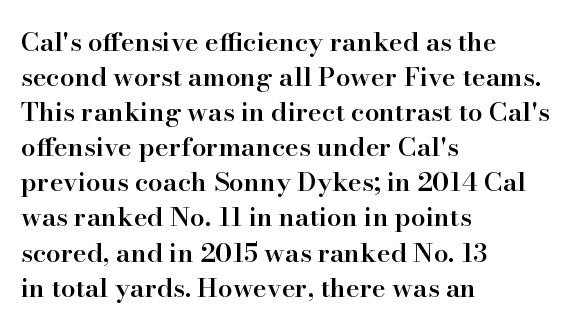
The image shows 26 px text type, upright; set left-aligned, normal line spacing (1.35x), normal letter spacing, not underlined.
